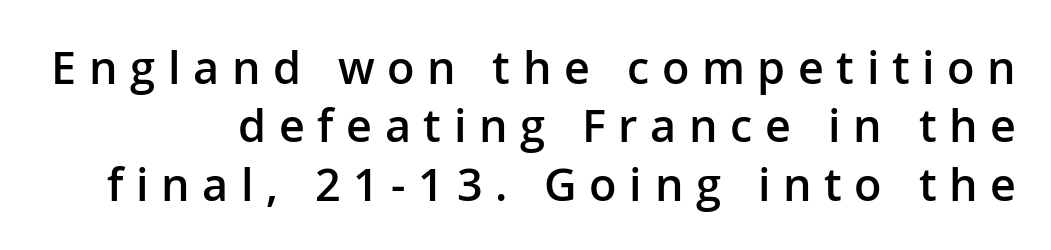
{"serif": "no", "italic": "no", "bold": "semi", "weight": "semibold", "width": "normal", "stroke_contrast": "low", "x_height": "medium", "monospaced": "no", "underline": "no", "line_spacing": "normal", "line_spacing_ratio": 1.3, "letter_spacing": "wide", "letter_spacing_em": 0.28, "glyph_px": 45}
